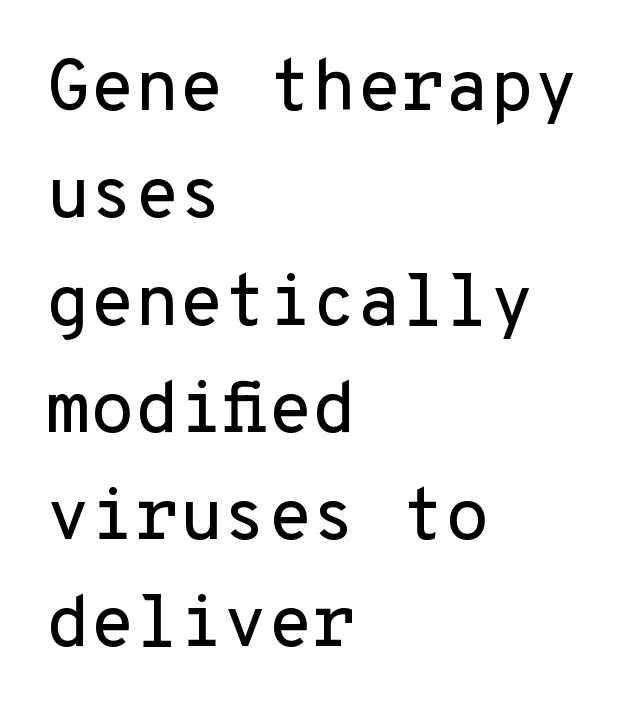
Q: Is the text italic (slanted)? A: No, it is upright.
Q: Is the typeface a serif or a sans-serif typeface? A: Sans-serif.
Q: Is the text underlined? A: No.
Q: How is the paragraph aligned? A: Left-aligned.
Q: Is the spacing between letters normal or unusually wide? A: Normal.
Q: Is the spacing between lines tight, normal or loose? A: Normal.
Q: Width (condensed, normal, or wide)? A: Normal.
Q: Stroke contrast? A: Low.
Q: x-height? A: Medium.
Q: Monospaced? A: Yes.
